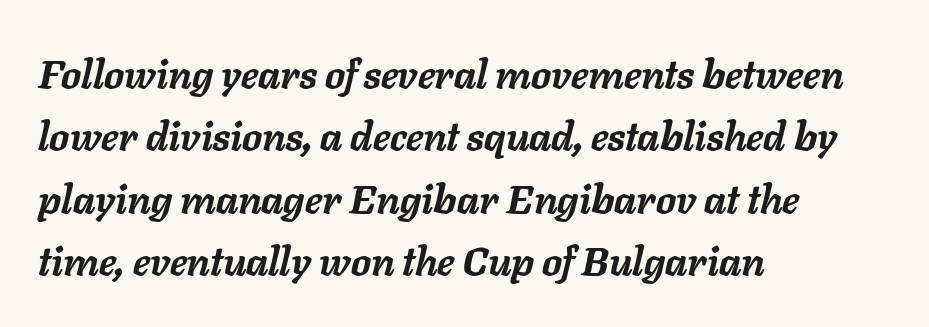
The image shows 40 px semibold type, italic (leaning right); set left-aligned, normal line spacing (1.56x), normal letter spacing, not underlined; low stroke contrast and a medium x-height.
